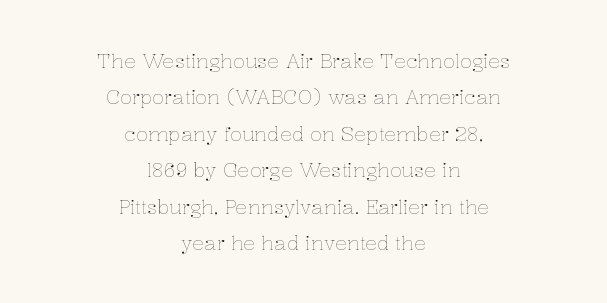
The image shows 20 px text type, upright; set centered, line spacing 1.82x, normal letter spacing, not underlined.
